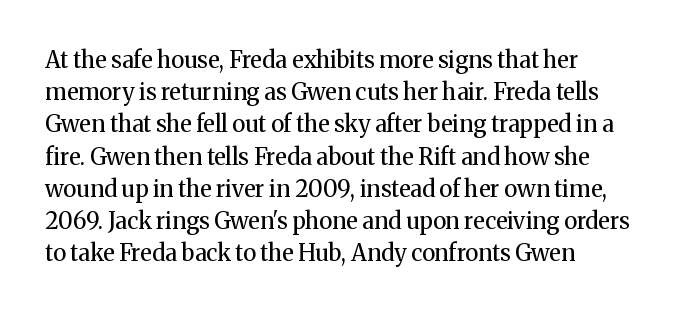
{"italic": "no", "bold": "no", "underline": "no", "line_spacing": "normal", "line_spacing_ratio": 1.4, "letter_spacing": "normal", "letter_spacing_em": 0.0, "glyph_px": 23}
